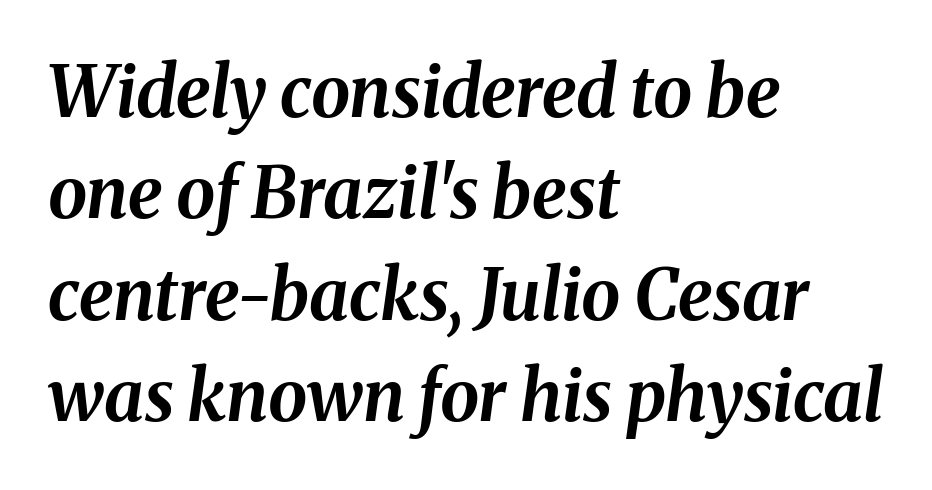
The image shows 70 px bold type, italic (leaning right); set left-aligned, normal line spacing (1.45x), normal letter spacing, not underlined; medium stroke contrast and a medium x-height.
